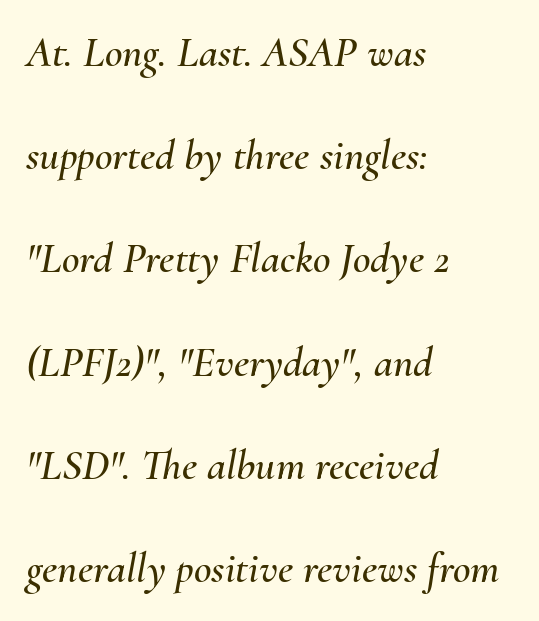
The image shows 43 px text type, italic (leaning right); set left-aligned, loose line spacing (2.4x), normal letter spacing, not underlined; medium stroke contrast and a small x-height.
